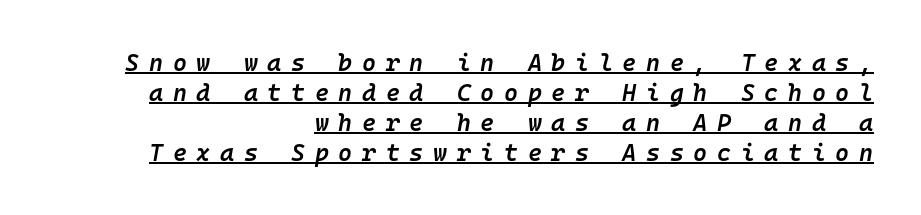
Q: Is the text bold? A: Semi-bold.
Q: Is the text italic (slanted)? A: Yes, it leans right by about 10 degrees.
Q: Is the text underlined? A: Yes.
Q: How is the paragraph aligned? A: Right-aligned.
Q: Is the spacing between letters normal or unusually wide? A: Unusually wide.
Q: Is the spacing between lines tight, normal or loose? A: Normal.
